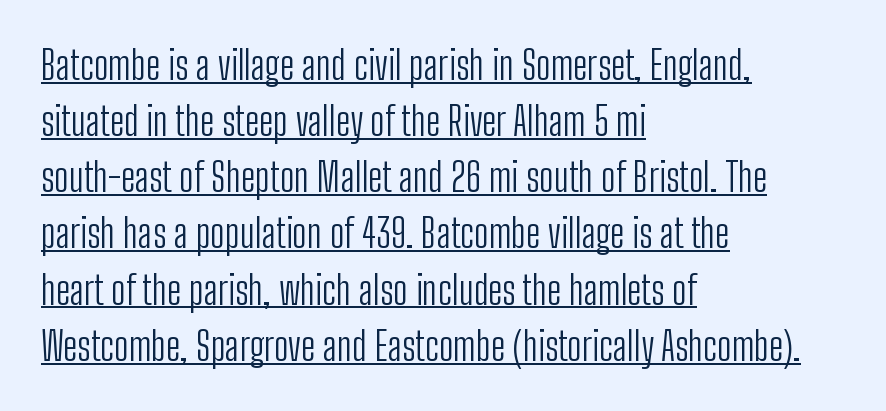
{"serif": "no", "italic": "no", "bold": "no", "weight": "light", "width": "condensed", "stroke_contrast": "low", "x_height": "medium", "monospaced": "no", "underline": "yes", "align": "left", "line_spacing": "normal", "line_spacing_ratio": 1.44, "letter_spacing": "normal", "letter_spacing_em": 0.0, "glyph_px": 39}
